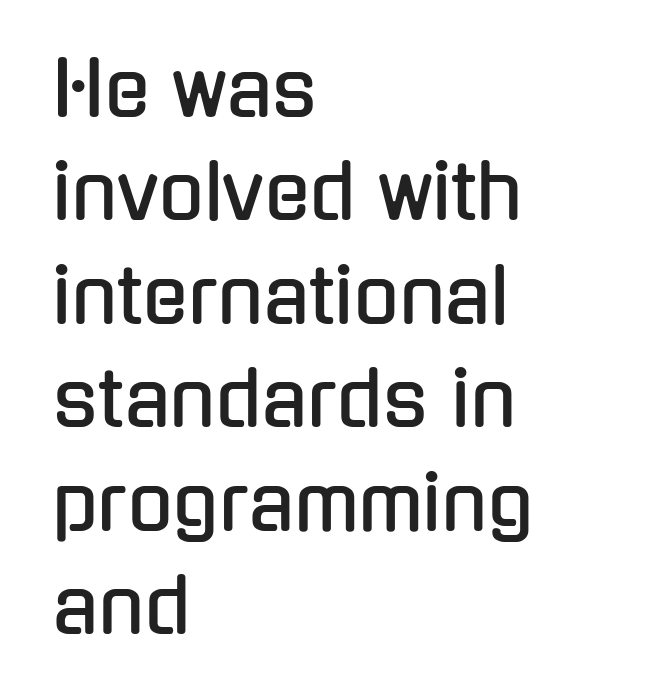
Each letter keeps its own natural width here, so spacing adapts to shape. Teacher's note: observe the even left margin — that is flush-left alignment. Does the type have serifs? No, each stem ends abruptly. A normal amount of white space separates one row of letters from the next. Standard letterfit; no display-style spreading of the glyphs. The strip under each line holds only bare page.
